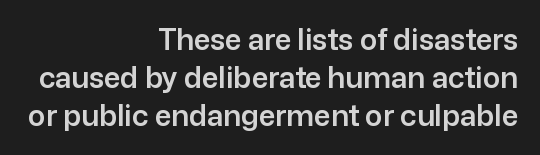
{"serif": "no", "italic": "no", "width": "normal", "stroke_contrast": "low", "x_height": "medium", "monospaced": "no", "underline": "no", "align": "right", "line_spacing": "normal", "line_spacing_ratio": 1.31, "letter_spacing": "normal", "letter_spacing_em": 0.0, "glyph_px": 29}
